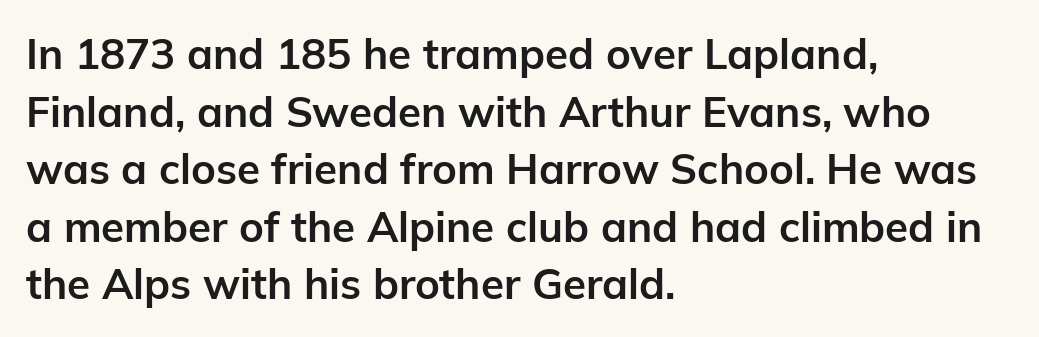
Q: Is the text bold? A: Yes.
Q: Is the text italic (slanted)? A: No, it is upright.
Q: Is the typeface a serif or a sans-serif typeface? A: Sans-serif.
Q: Is the text underlined? A: No.
Q: How is the paragraph aligned? A: Left-aligned.
Q: Is the spacing between letters normal or unusually wide? A: Normal.
Q: Is the spacing between lines tight, normal or loose? A: Normal.
Q: Width (condensed, normal, or wide)? A: Normal.
Q: Stroke contrast? A: Low.
Q: x-height? A: Medium.
Q: Monospaced? A: No.
